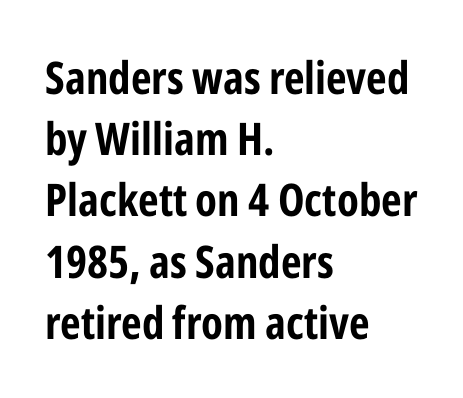
{"serif": "no", "italic": "no", "width": "condensed", "stroke_contrast": "low", "x_height": "medium", "monospaced": "no", "underline": "no", "align": "left", "line_spacing": "normal", "line_spacing_ratio": 1.36, "letter_spacing": "normal", "letter_spacing_em": 0.0, "glyph_px": 45}
